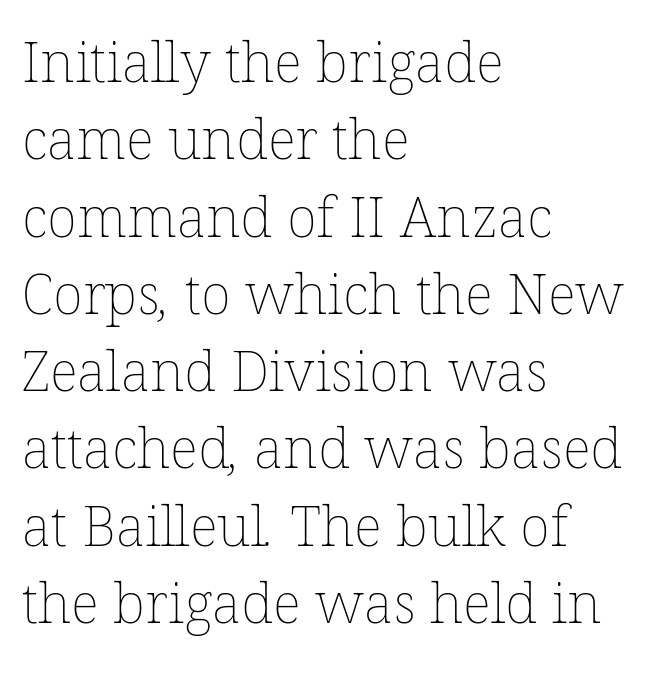
Short note: letters normally spaced. The space directly below the letters is spotless. Each stroke keeps to a modest, everyday thickness or less. Is this a fixed-width face? No — the glyphs have proportional, varying widths. Horizontally, the lines are justified to the leading edge only.
